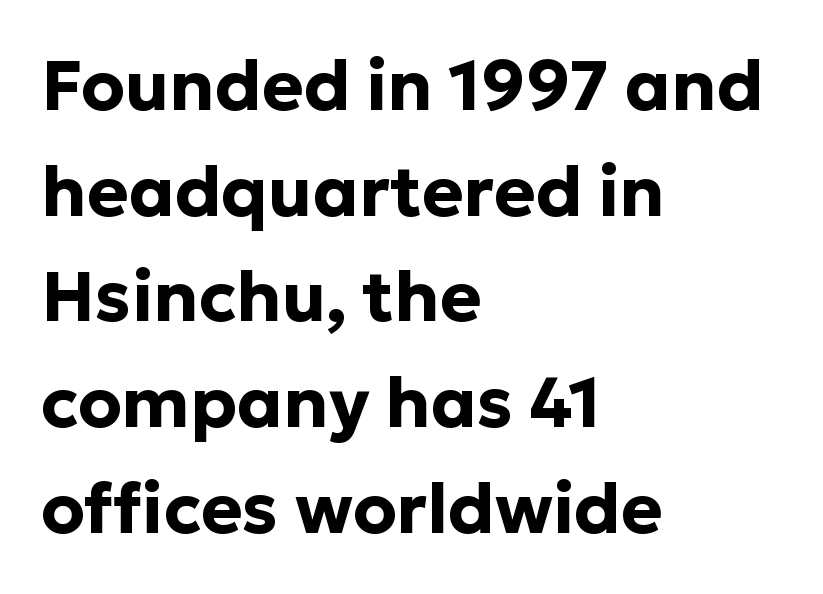
{"serif": "no", "italic": "no", "bold": "yes", "weight": "bold", "width": "normal", "stroke_contrast": "low", "x_height": "medium", "monospaced": "no", "underline": "no", "align": "left", "line_spacing": "normal", "line_spacing_ratio": 1.51, "letter_spacing": "normal", "letter_spacing_em": 0.0, "glyph_px": 70}
